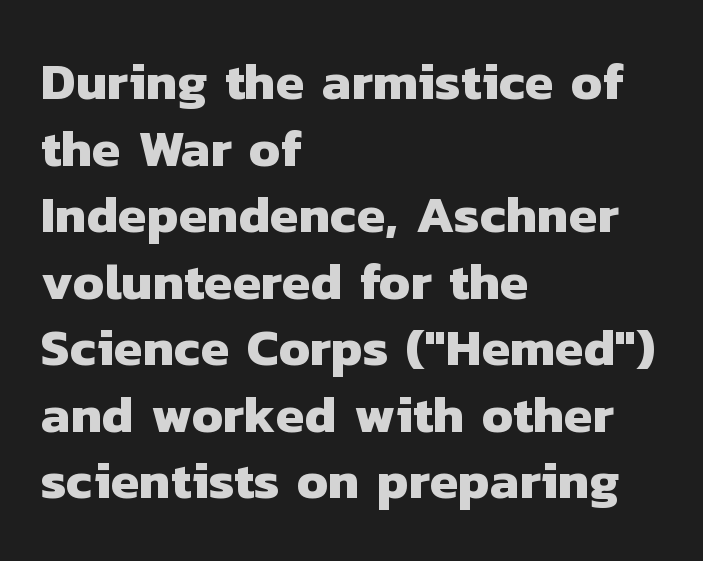
Is this a fixed-width face? No — the glyphs have proportional, varying widths. Note: no serifs on the glyphs. A full-strength bold gives these letters their thick strokes. The letters sit at their default tracking, neither squeezed nor spread. Beneath every word, the page is bare.
